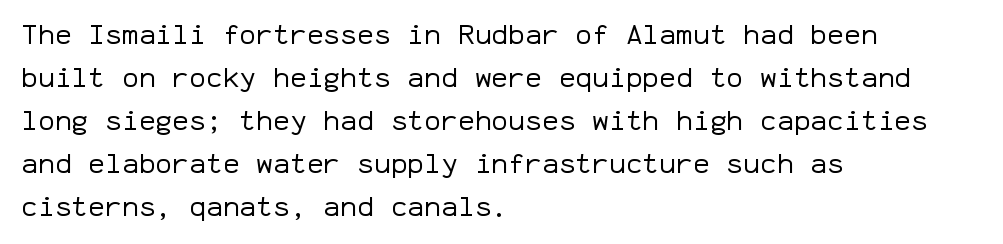
{"serif": "no", "italic": "no", "bold": "no", "weight": "regular", "width": "normal", "stroke_contrast": "low", "x_height": "medium", "monospaced": "yes", "underline": "no", "align": "left", "line_spacing": "normal", "line_spacing_ratio": 1.54, "letter_spacing": "normal", "letter_spacing_em": 0.0, "glyph_px": 28}
